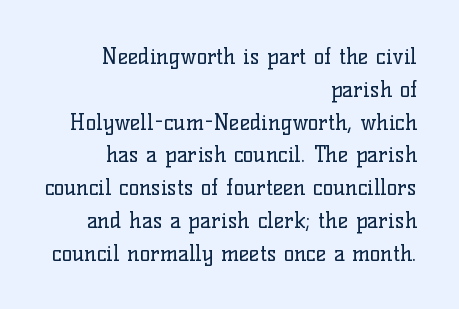
The image shows 22 px text type, upright; set right-aligned, normal line spacing (1.49x), normal letter spacing, not underlined.
